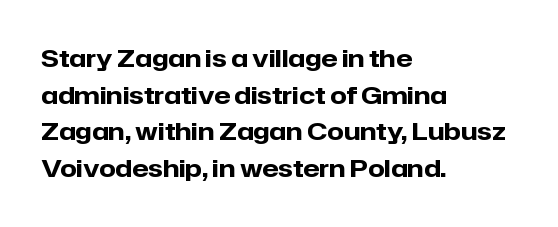
A typesetter would call this zero additional tracking. The letters stand upright; this is a roman face. Regular leading. The passage is arranged the way most books set body copy — flush left. Rule under the text: the space is simply empty. Strokes here are thick enough to call this a true bold.
